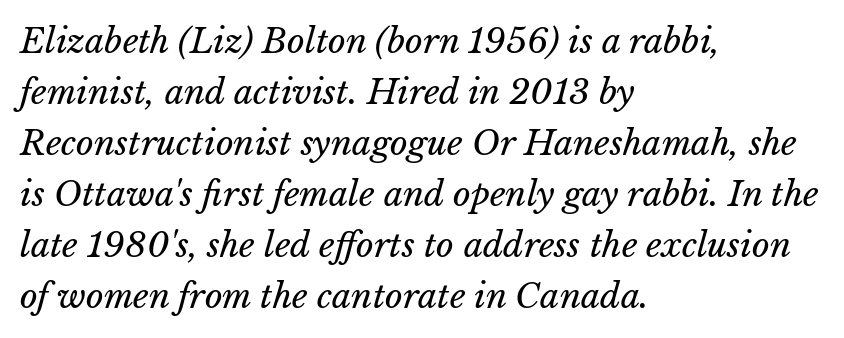
Q: Is the text bold? A: No.
Q: Is the text italic (slanted)? A: Yes, it leans right by about 15 degrees.
Q: Is the text underlined? A: No.
Q: How is the paragraph aligned? A: Left-aligned.
Q: Is the spacing between letters normal or unusually wide? A: Normal.
Q: Is the spacing between lines tight, normal or loose? A: Normal.
Q: Width (condensed, normal, or wide)? A: Normal.
Q: Stroke contrast? A: Low.
Q: x-height? A: Medium.
Q: Monospaced? A: No.
